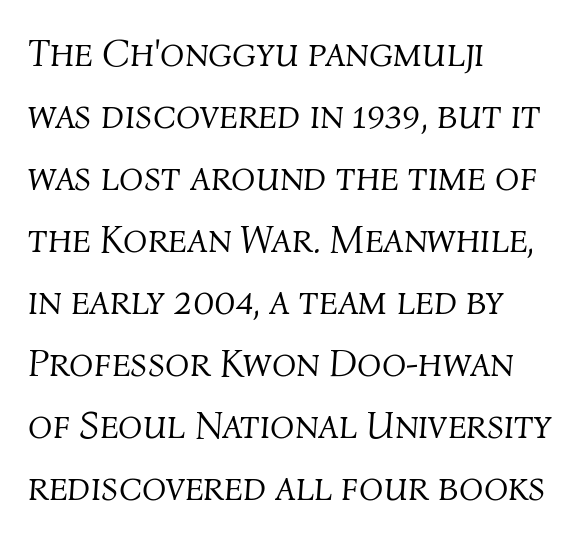
The image shows 40 px light type, italic (leaning right); set left-aligned, normal line spacing (1.55x), normal letter spacing, not underlined; medium stroke contrast and a medium x-height.
